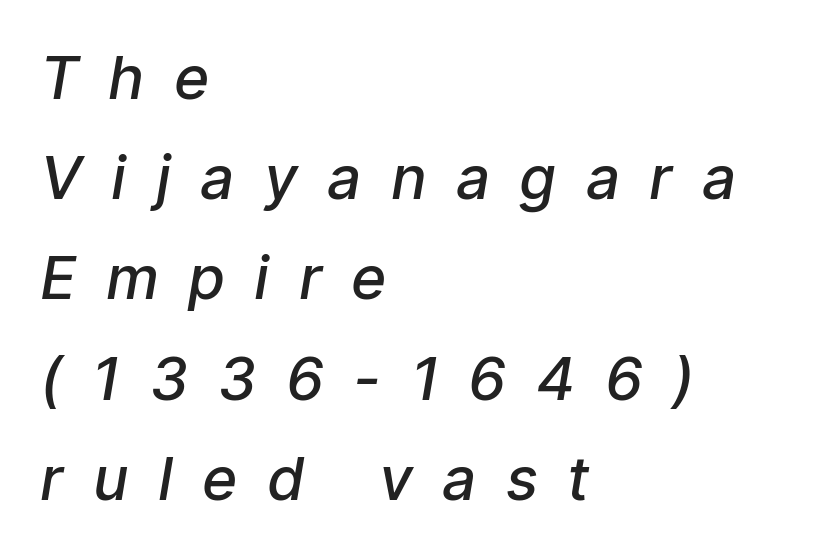
Q: Is the text bold? A: Semi-bold.
Q: Is the typeface a serif or a sans-serif typeface? A: Sans-serif.
Q: Is the text underlined? A: No.
Q: How is the paragraph aligned? A: Left-aligned.
Q: Is the spacing between letters normal or unusually wide? A: Unusually wide.
Q: Is the spacing between lines tight, normal or loose? A: Normal.
Q: Width (condensed, normal, or wide)? A: Normal.
Q: Stroke contrast? A: Low.
Q: x-height? A: Medium.
Q: Monospaced? A: No.
